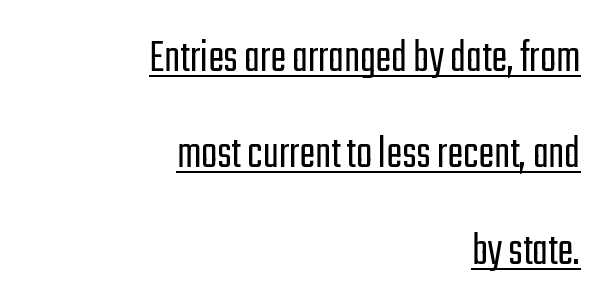
{"serif": "no", "italic": "no", "bold": "no", "weight": "light", "width": "condensed", "stroke_contrast": "low", "x_height": "medium", "monospaced": "no", "underline": "yes", "align": "right", "line_spacing": "loose", "line_spacing_ratio": 2.01, "letter_spacing": "normal", "letter_spacing_em": 0.0, "glyph_px": 48}
